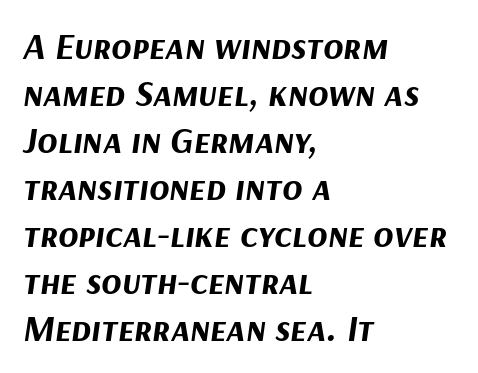
Q: Is the text bold? A: Yes.
Q: Is the text italic (slanted)? A: Yes, it leans right by about 9 degrees.
Q: Is the text underlined? A: No.
Q: How is the paragraph aligned? A: Left-aligned.
Q: Is the spacing between letters normal or unusually wide? A: Normal.
Q: Is the spacing between lines tight, normal or loose? A: Normal.
Q: Width (condensed, normal, or wide)? A: Normal.
Q: Stroke contrast? A: Medium.
Q: x-height? A: Medium.
Q: Monospaced? A: No.
